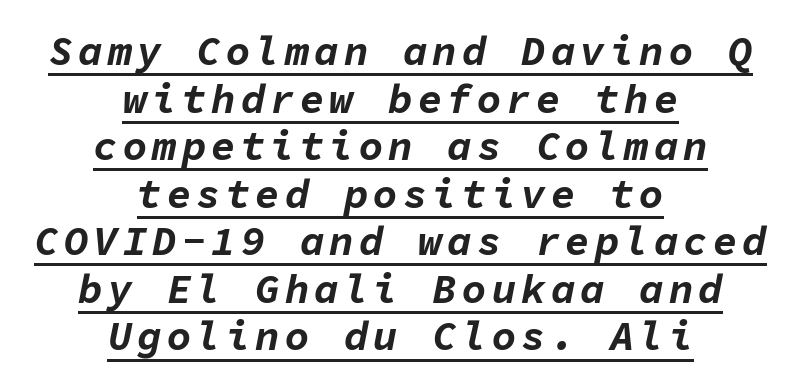
Q: Is the text bold? A: Yes.
Q: Is the text italic (slanted)? A: Yes, it leans right by about 11 degrees.
Q: Is the text underlined? A: Yes.
Q: How is the paragraph aligned? A: Centered.
Q: Width (condensed, normal, or wide)? A: Normal.
Q: Stroke contrast? A: Low.
Q: x-height? A: Medium.
Q: Monospaced? A: Yes.
